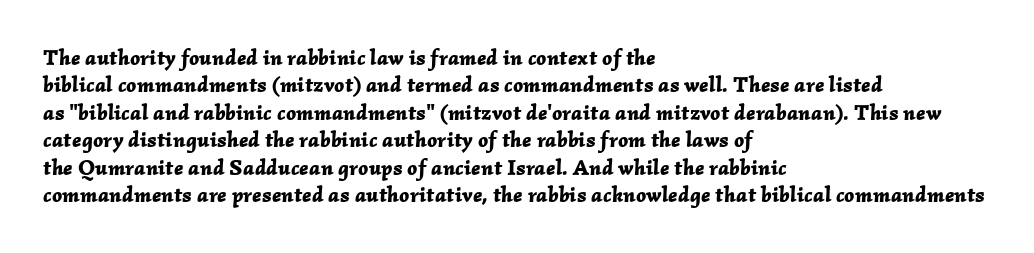
{"italic": "yes", "lean": "right", "slant_degrees": 2, "bold": "yes", "underline": "no", "align": "left", "line_spacing": "normal", "line_spacing_ratio": 1.25, "letter_spacing": "normal", "letter_spacing_em": 0.0, "glyph_px": 22}
